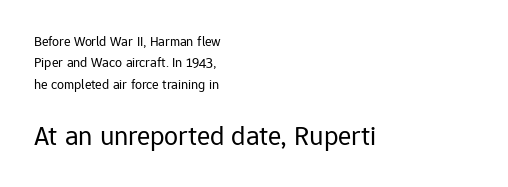
The image shows 28 px regular-weight sans-serif type, upright; set left-aligned, normal line spacing (1.53x), normal letter spacing, not underlined; the second (bottom) block is 2.0x larger; low stroke contrast and a medium x-height.
